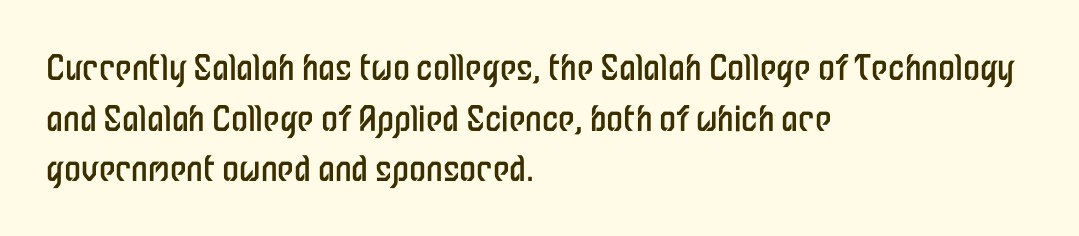
Does the leading feel generous? No, just average. No word sits above an underline. No feet cap the strokes, marking this as sans-serif type. The text block is weighted toward the left margin, trailing off unevenly rightward.
